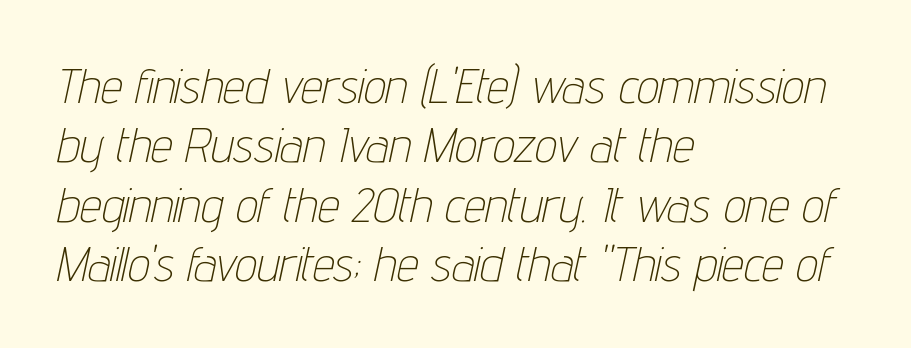
{"italic": "yes", "lean": "right", "slant_degrees": 12, "bold": "no", "weight": "thin", "width": "condensed", "stroke_contrast": "low", "x_height": "medium", "monospaced": "no", "underline": "no", "align": "left", "line_spacing_ratio": 1.21, "letter_spacing": "normal", "letter_spacing_em": 0.0, "glyph_px": 49}
